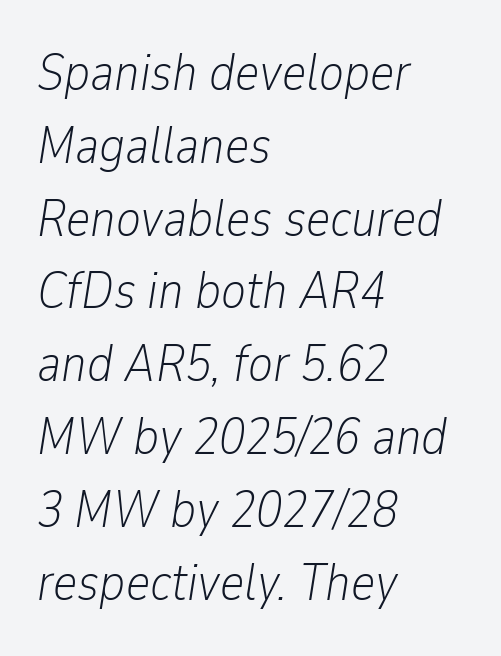
The image shows 52 px light, condensed type, italic (leaning right); set left-aligned, normal line spacing (1.4x), normal letter spacing, not underlined; low stroke contrast and a medium x-height.
